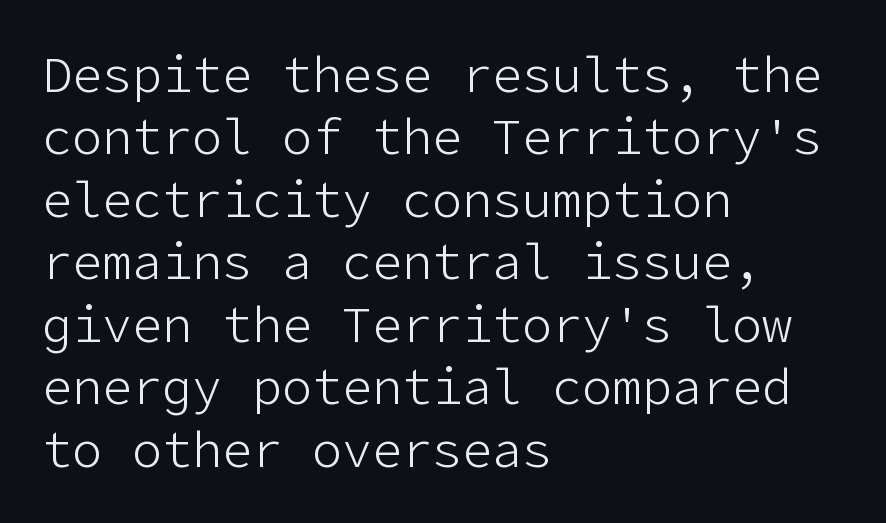
The image shows 50 px light sans-serif type, upright; set left-aligned, normal line spacing (1.25x), normal letter spacing, not underlined; low stroke contrast and a medium x-height.
